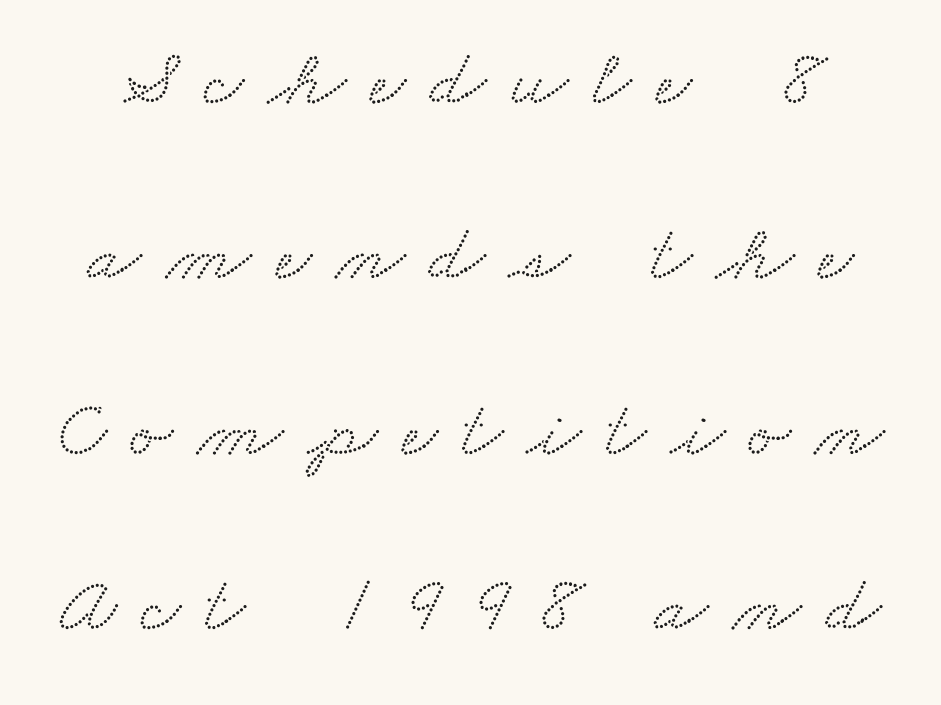
The image shows 79 px wide serif type; set loose line spacing (2.22x), unusually wide letter spacing (+0.31 em), not underlined; low stroke contrast and a small x-height.
